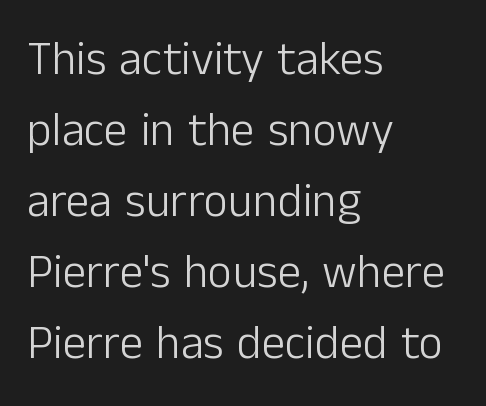
A typesetter would label this face a sans. No extra ink here — the face is not bold. Each letter keeps its own natural width here, so spacing adapts to shape. Glance below the letters and you will spot only blank space.
